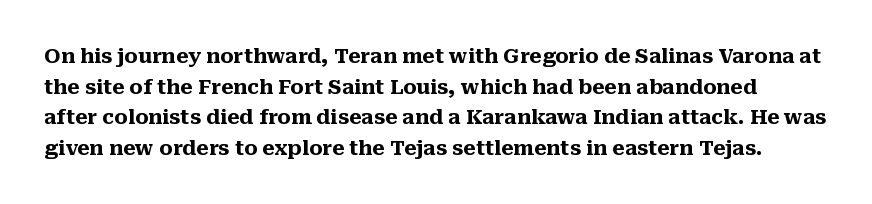
{"italic": "no", "bold": "yes", "underline": "no", "line_spacing": "normal", "line_spacing_ratio": 1.53, "letter_spacing": "normal", "letter_spacing_em": 0.0, "glyph_px": 20}
